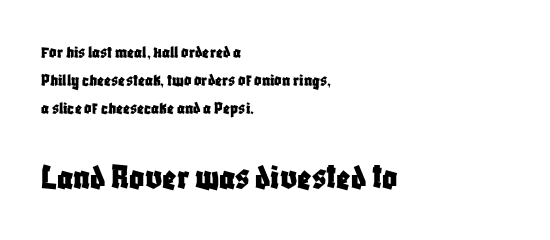
Q: Is the text italic (slanted)? A: No, it is upright.
Q: Is the typeface a serif or a sans-serif typeface? A: Sans-serif.
Q: Is the text underlined? A: No.
Q: How is the paragraph aligned? A: Left-aligned.
Q: Is the spacing between letters normal or unusually wide? A: Normal.
Q: Is the spacing between lines tight, normal or loose? A: Normal.
Q: Which block of text is set in a larger size, the first (top) or the second (bottom)? A: The second (bottom) one.
Q: Width (condensed, normal, or wide)? A: Condensed.
Q: Stroke contrast? A: Low.
Q: x-height? A: Large.
Q: Monospaced? A: No.
